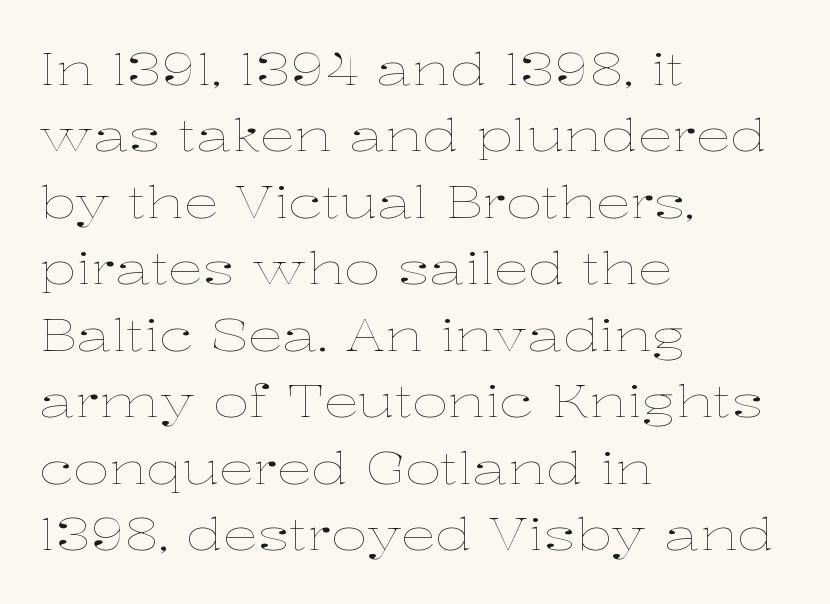
Underline: absent. The space between consecutive lines is moderate. Weight: not bold — regular or lighter. The lettering holds an erect, upright posture throughout. You could not count columns in this text — the font is proportionally spaced. Honestly, the letter spacing is just normal — you wouldn't notice it.
